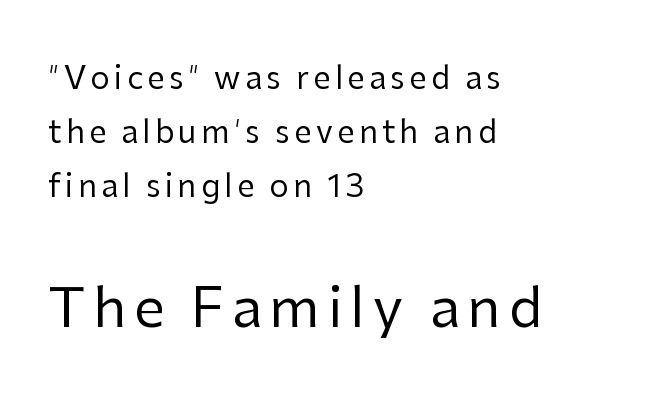
Q: Is the text bold? A: No.
Q: Is the text italic (slanted)? A: No, it is upright.
Q: Is the typeface a serif or a sans-serif typeface? A: Sans-serif.
Q: Is the text underlined? A: No.
Q: How is the paragraph aligned? A: Left-aligned.
Q: Which block of text is set in a larger size, the first (top) or the second (bottom)? A: The second (bottom) one.
Q: Width (condensed, normal, or wide)? A: Normal.
Q: Stroke contrast? A: Low.
Q: x-height? A: Medium.
Q: Monospaced? A: No.
